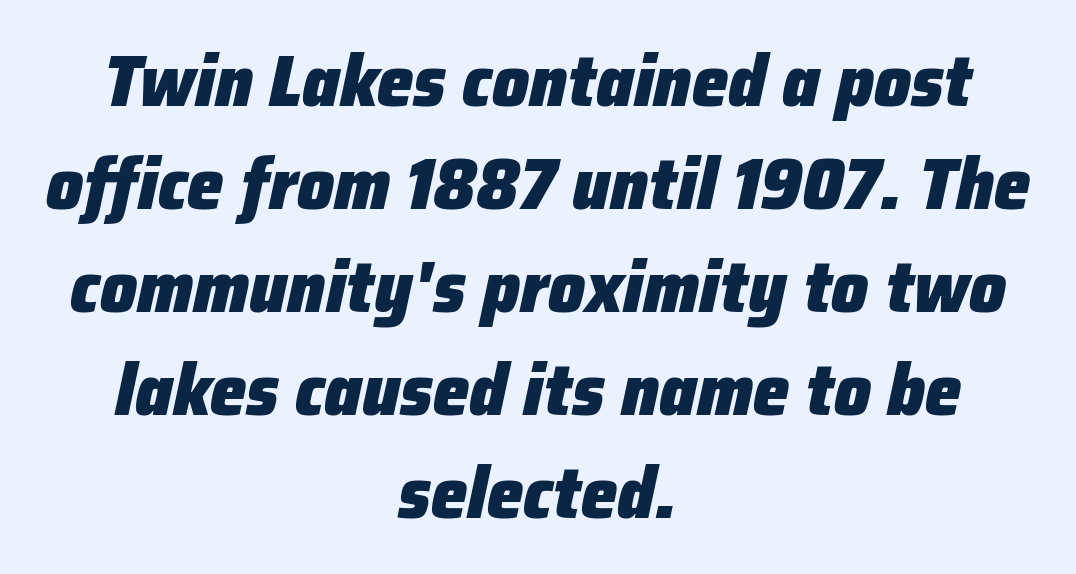
When letters slant like this, we call the style italic. You could call the tracking neutral — neither tight nor loose. Do the characters align in a grid? No, the font is proportional. Horizontally, the lines are justified to the midpoint only. Type without underlining. The rows are spaced the way most documents space them.
